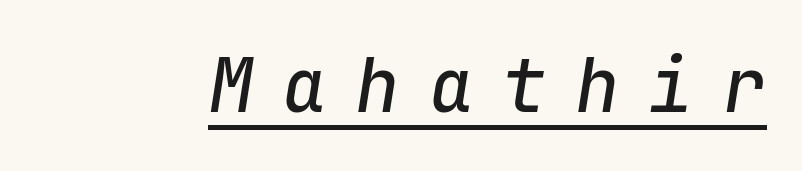
{"italic": "yes", "lean": "right", "slant_degrees": 9, "width": "normal", "stroke_contrast": "low", "x_height": "medium", "monospaced": "yes", "underline": "yes", "letter_spacing": "wide", "letter_spacing_em": 0.39, "glyph_px": 74}
